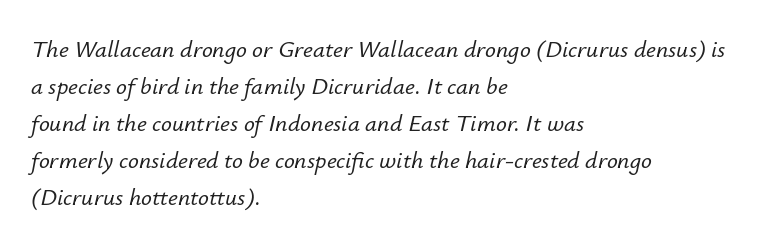
{"italic": "yes", "lean": "right", "slant_degrees": 12, "underline": "no", "align": "left", "line_spacing": "normal", "line_spacing_ratio": 1.54, "letter_spacing": "normal", "letter_spacing_em": 0.0, "glyph_px": 24}
